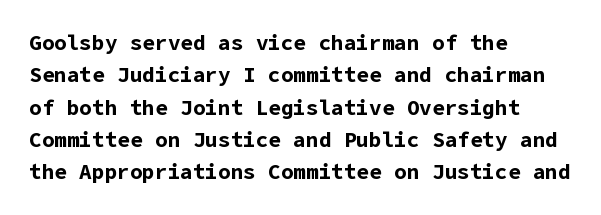
{"italic": "no", "bold": "yes", "underline": "no", "align": "left", "line_spacing": "normal", "line_spacing_ratio": 1.54, "letter_spacing": "normal", "letter_spacing_em": 0.0, "glyph_px": 21}
